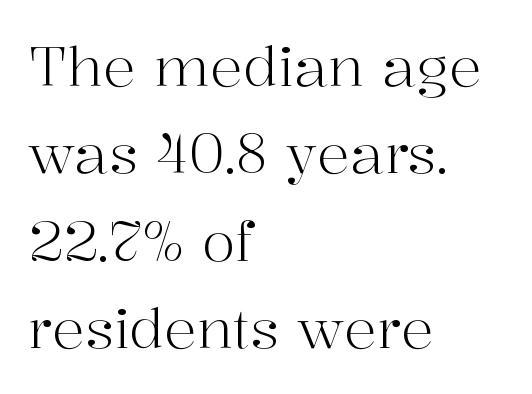
Does extra space separate the letters? No, they use regular spacing. A typesetter would label this face a serif. Regarding leading, the lines here are spaced in the standard way. The font's upright variant was chosen for this text.
